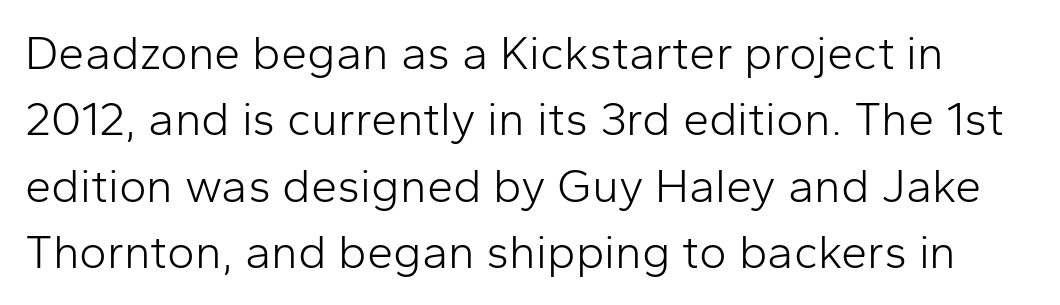
Q: Is the text bold? A: No.
Q: Is the text italic (slanted)? A: No, it is upright.
Q: Is the typeface a serif or a sans-serif typeface? A: Sans-serif.
Q: Is the text underlined? A: No.
Q: Is the spacing between letters normal or unusually wide? A: Normal.
Q: Is the spacing between lines tight, normal or loose? A: Normal.
Q: Width (condensed, normal, or wide)? A: Normal.
Q: Stroke contrast? A: Low.
Q: x-height? A: Medium.
Q: Monospaced? A: No.
